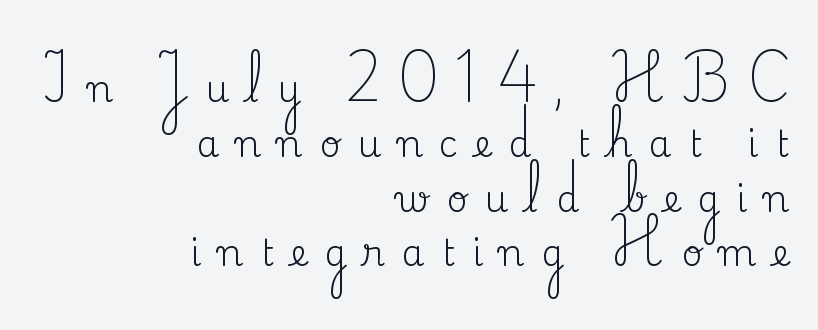
{"serif": "yes", "italic": "no", "bold": "no", "weight": "regular", "width": "normal", "stroke_contrast": "medium", "x_height": "small", "monospaced": "no", "underline": "no", "align": "right", "line_spacing": "normal", "line_spacing_ratio": 1.48, "letter_spacing": "wide", "letter_spacing_em": 0.45, "glyph_px": 37}
